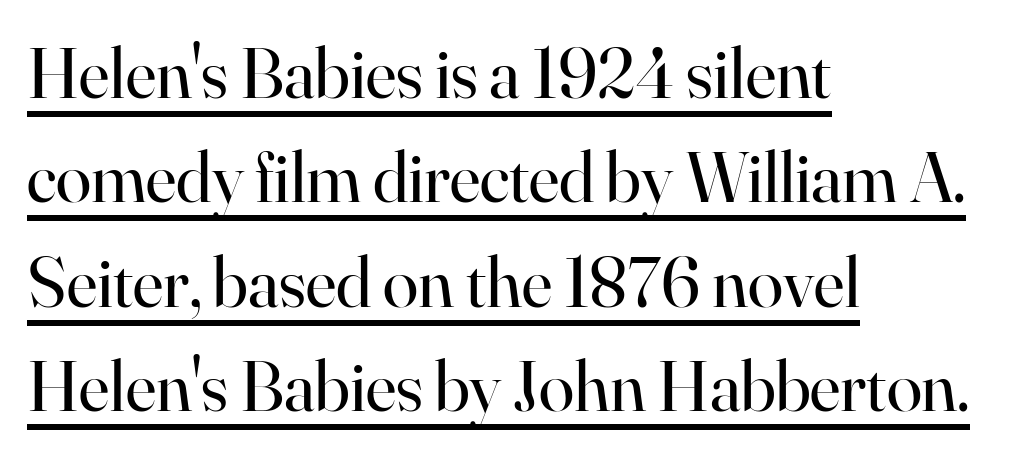
In terms of letterform style, serifs are clearly present. Italic? Not at all — the glyphs are vertical. Looks like regular typesetting: each glyph gets only the width it needs. The lettering is marked with a stroke running underneath it.
